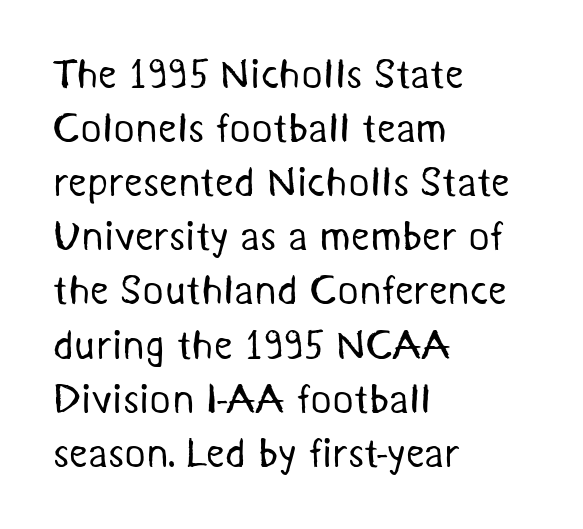
The image shows 41 px regular-weight sans-serif type; set left-aligned, normal line spacing (1.32x), normal letter spacing, not underlined; medium stroke contrast and a medium x-height.
